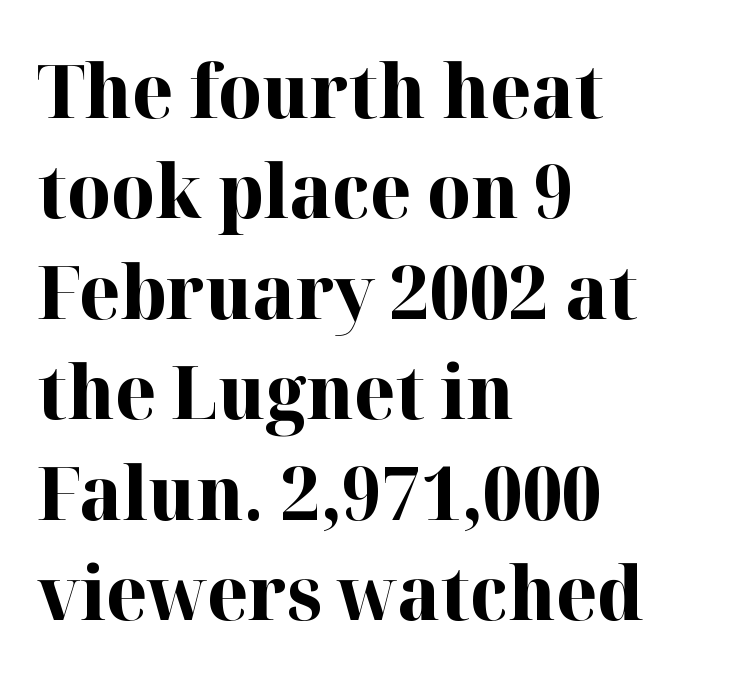
{"serif": "yes", "italic": "no", "bold": "yes", "weight": "bold", "width": "normal", "stroke_contrast": "high", "x_height": "medium", "monospaced": "no", "underline": "no", "align": "left", "line_spacing": "normal", "line_spacing_ratio": 1.34, "letter_spacing": "normal", "letter_spacing_em": 0.0, "glyph_px": 75}
